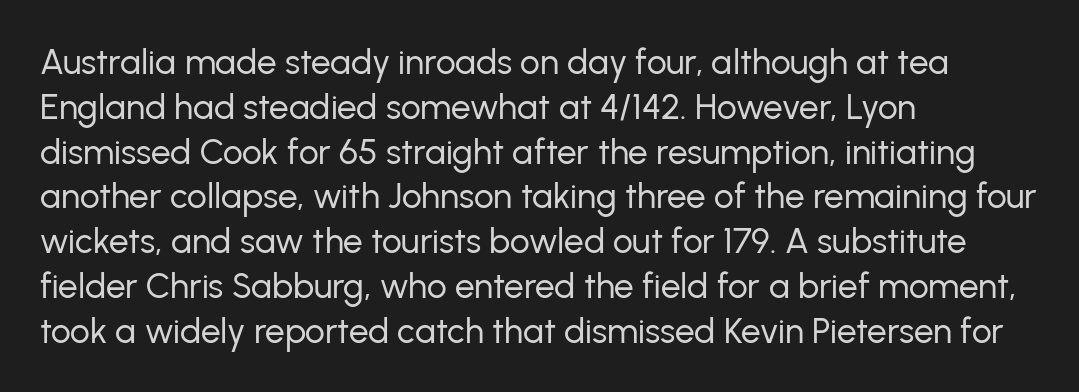
{"serif": "no", "italic": "no", "bold": "no", "weight": "regular", "width": "normal", "stroke_contrast": "low", "x_height": "medium", "monospaced": "no", "underline": "no", "align": "left", "line_spacing": "normal", "line_spacing_ratio": 1.28, "letter_spacing": "normal", "letter_spacing_em": 0.0, "glyph_px": 35}
